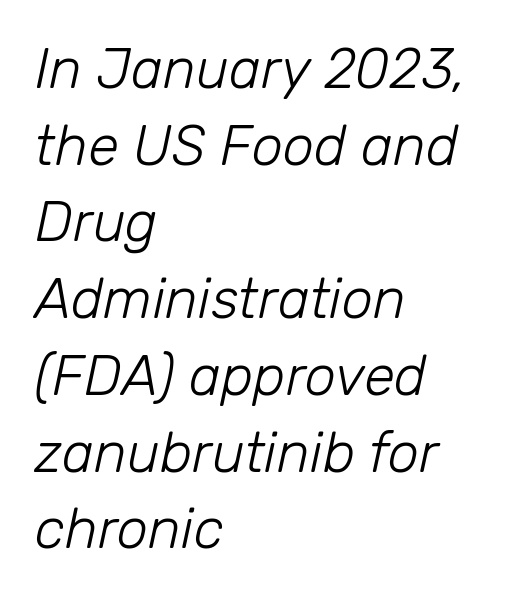
In CSS terms this would be text-align: left. Honestly, there is no underline to notice here at all. An italicized treatment has been applied to the whole sample. One glance says typical: line gaps are just what's usual. Nobody touched the tracking dial on this one.
